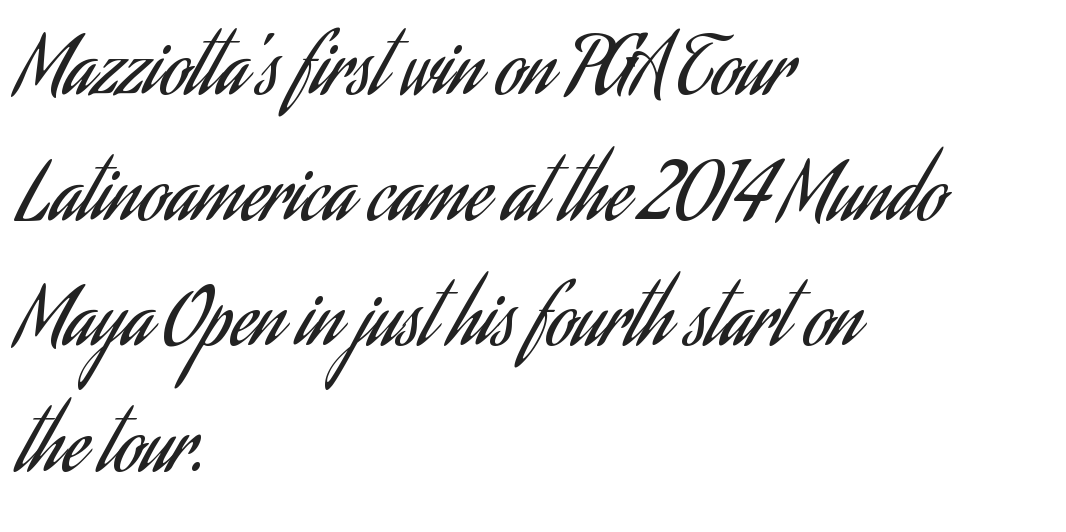
No extra tracking has been applied to these lines. The vertical gap from one line to the next is medium. Is this a fixed-width face? No — the glyphs have proportional, varying widths. The rag falls on the right side of this text block. These glyphs show unthickened strokes, regular width or finer.
